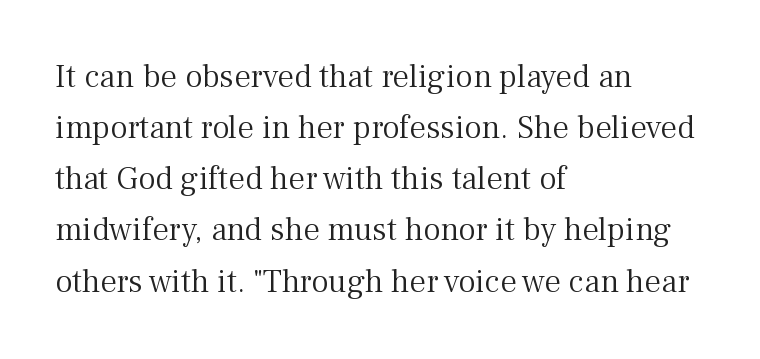
Note the varied advance widths — an 'i' is clearly narrower than an 'm'. These lines were composed using upright roman letters. The zone under the glyphs is completely vacant. The lines are quadded left.
